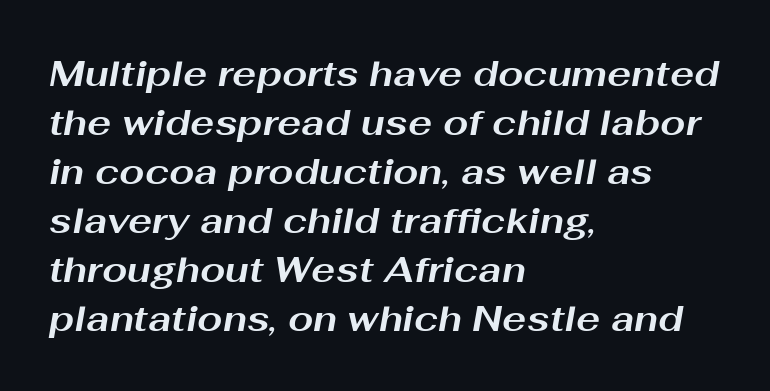
Q: Is the text bold? A: Yes.
Q: Is the text italic (slanted)? A: Yes, it leans right by about 10 degrees.
Q: Is the text underlined? A: No.
Q: How is the paragraph aligned? A: Left-aligned.
Q: Is the spacing between letters normal or unusually wide? A: Normal.
Q: Is the spacing between lines tight, normal or loose? A: Normal.
Q: Width (condensed, normal, or wide)? A: Wide.
Q: Stroke contrast? A: Medium.
Q: x-height? A: Medium.
Q: Monospaced? A: No.
